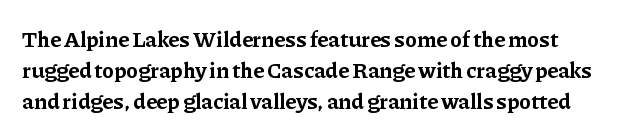
Q: Is the text bold? A: Yes.
Q: Is the text italic (slanted)? A: No, it is upright.
Q: Is the text underlined? A: No.
Q: Is the spacing between letters normal or unusually wide? A: Normal.
Q: Is the spacing between lines tight, normal or loose? A: Normal.
